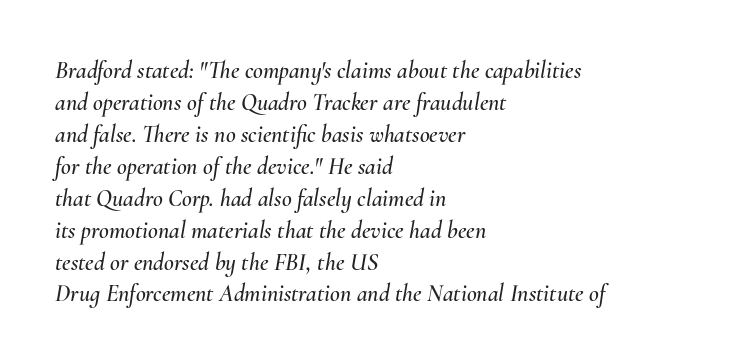
The image shows 24 px text type, italic (leaning right); set left-aligned, normal line spacing (1.33x), normal letter spacing, not underlined.
